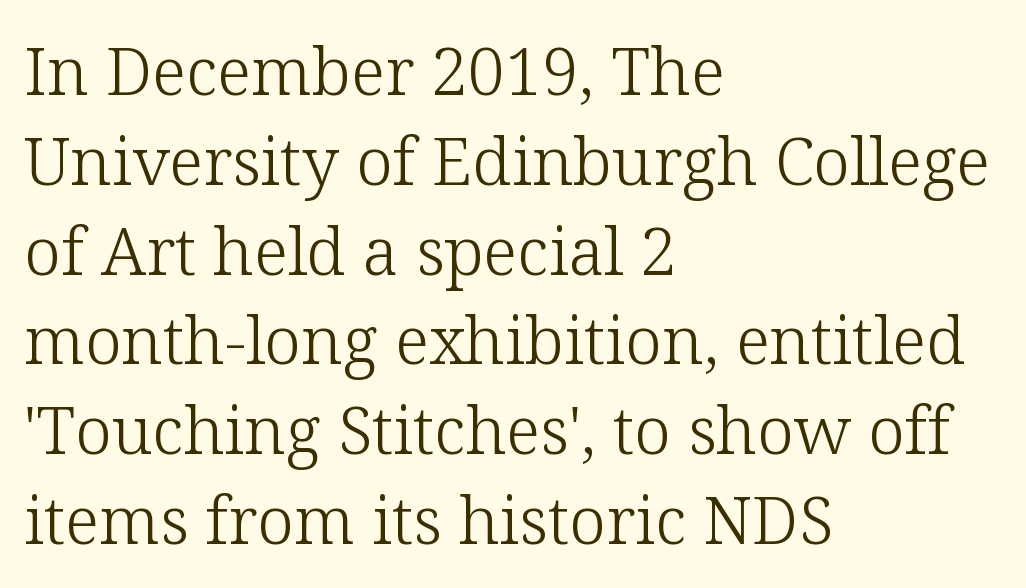
The image shows 66 px light serif type, upright; set left-aligned, normal line spacing (1.36x), normal letter spacing, not underlined; low stroke contrast and a medium x-height.
